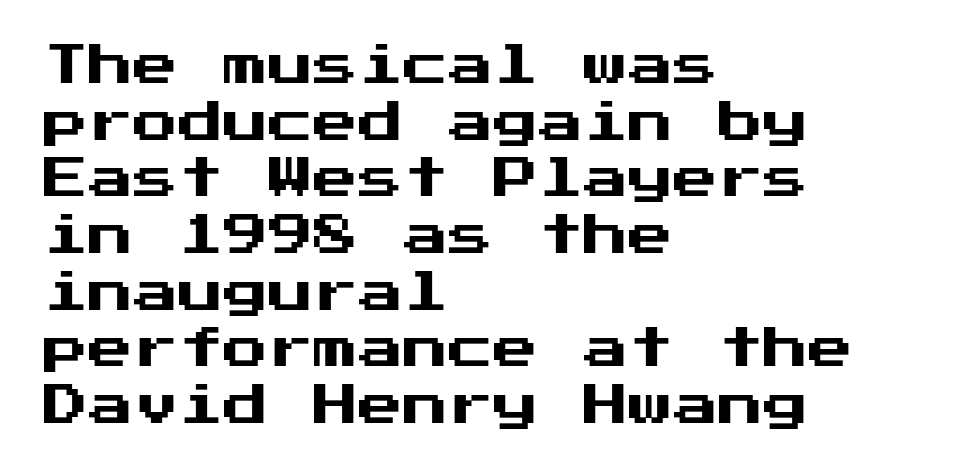
{"serif": "no", "italic": "no", "width": "normal", "stroke_contrast": "medium", "x_height": "medium", "underline": "no", "align": "left", "line_spacing": "normal", "line_spacing_ratio": 1.26, "letter_spacing": "normal", "letter_spacing_em": 0.0, "glyph_px": 45}
